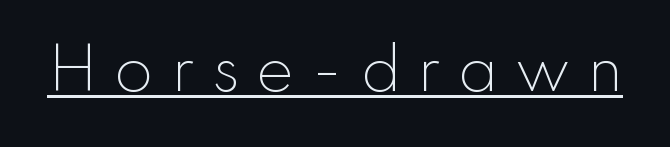
The image shows 57 px light sans-serif type, upright; set unusually wide letter spacing (+0.29 em), underlined; low stroke contrast and a small x-height.
